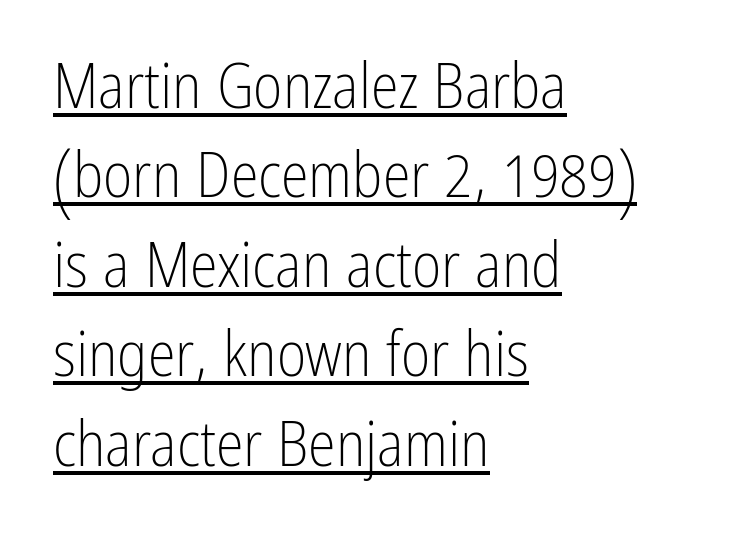
This sample uses an upright cut, with every glyph sitting square on the baseline. Nope, no serifs anywhere on these letters. Weight: regular or lighter. You could not count columns in this text — the font is proportionally spaced. Words appear dense and cohesive because spacing is normal. The lines sit at an ordinary, default distance from one another.
